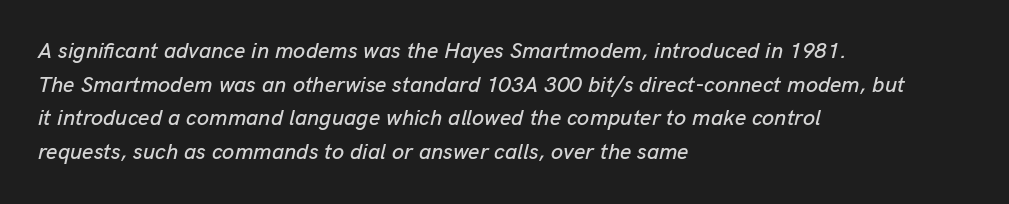
{"italic": "yes", "lean": "right", "slant_degrees": 13, "underline": "no", "align": "left", "line_spacing": "normal", "line_spacing_ratio": 1.53, "letter_spacing": "normal", "letter_spacing_em": 0.0, "glyph_px": 22}
